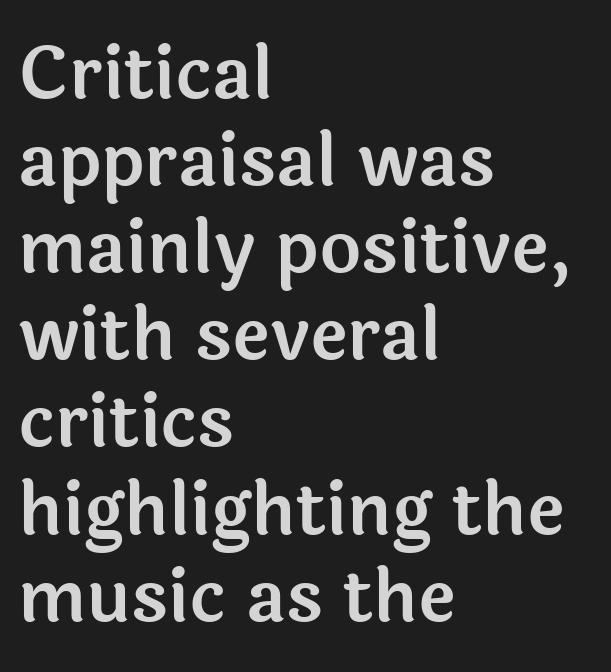
Q: Is the text italic (slanted)? A: No, it is upright.
Q: Is the typeface a serif or a sans-serif typeface? A: Sans-serif.
Q: Is the text underlined? A: No.
Q: How is the paragraph aligned? A: Left-aligned.
Q: Is the spacing between letters normal or unusually wide? A: Normal.
Q: Width (condensed, normal, or wide)? A: Normal.
Q: x-height? A: Medium.
Q: Monospaced? A: No.
